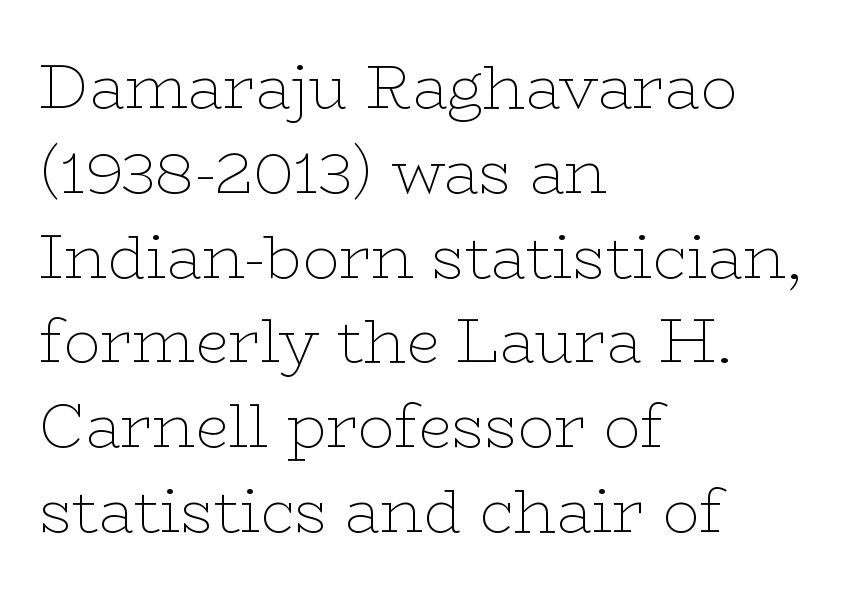
Standard letterfit; no display-style spreading of the glyphs. Is this a heavy cut? Hardly; it is regular or lighter. The text block is weighted toward the left margin, trailing off unevenly rightward. Proportional: the letters do not fall into vertical columns. The typography opts for an upright posture over an oblique one. The typeface chosen for these lines features serifs.
